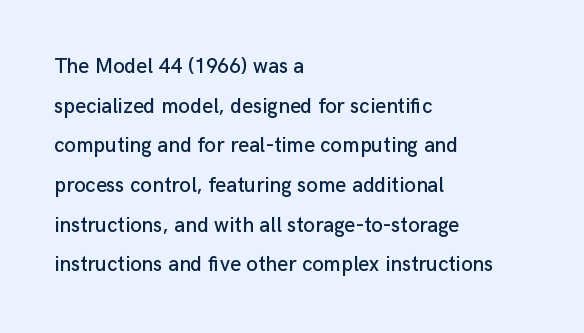
{"italic": "no", "underline": "no", "align": "left", "line_spacing_ratio": 1.89, "letter_spacing": "normal", "letter_spacing_em": 0.0, "glyph_px": 21}
